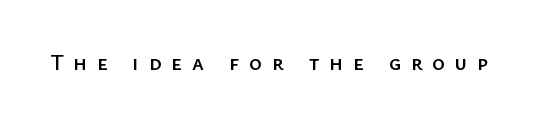
Q: Is the text italic (slanted)? A: No, it is upright.
Q: Is the text underlined? A: No.
Q: Is the spacing between letters normal or unusually wide? A: Unusually wide.
